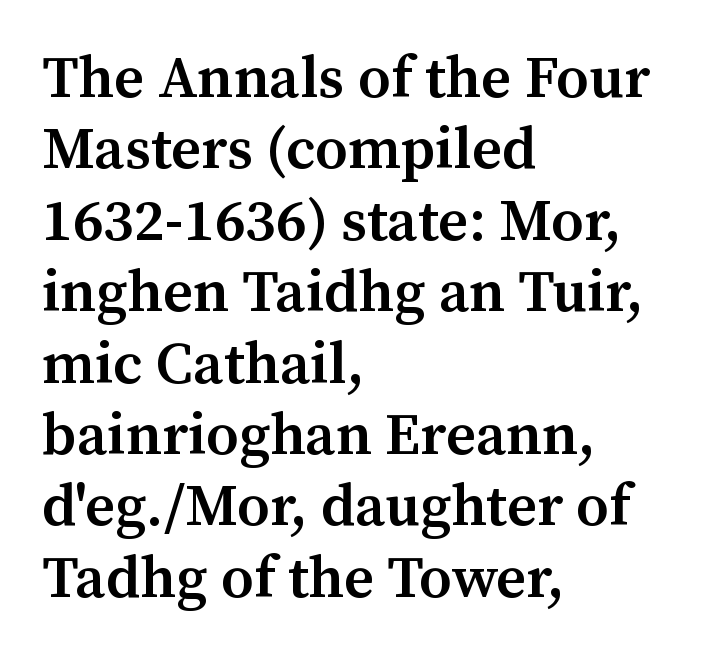
Q: Is the text bold? A: Semi-bold.
Q: Is the text italic (slanted)? A: No, it is upright.
Q: Is the typeface a serif or a sans-serif typeface? A: Serif.
Q: Is the text underlined? A: No.
Q: How is the paragraph aligned? A: Left-aligned.
Q: Is the spacing between letters normal or unusually wide? A: Normal.
Q: Width (condensed, normal, or wide)? A: Normal.
Q: Stroke contrast? A: Medium.
Q: x-height? A: Medium.
Q: Monospaced? A: No.
